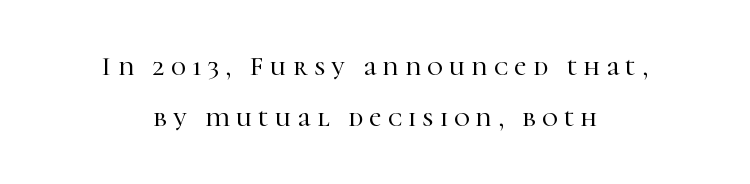
Q: Is the text italic (slanted)? A: No, it is upright.
Q: Is the text underlined? A: No.
Q: How is the paragraph aligned? A: Centered.
Q: Is the spacing between letters normal or unusually wide? A: Unusually wide.
